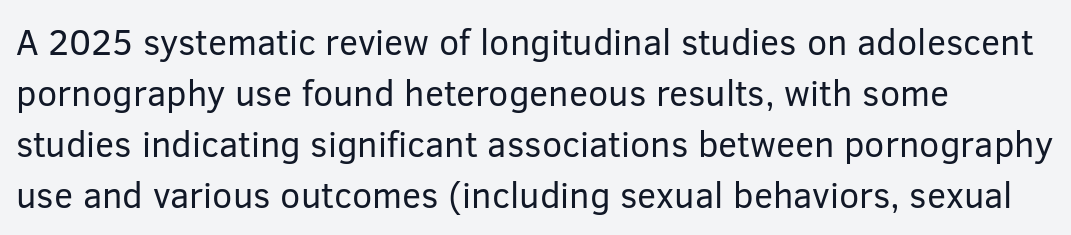
The lettering holds an erect, upright posture throughout. Any mark beneath the type? The region is blank. Does the type have serifs? No, each stem ends abruptly. The setting favours the left margin, as ordinary paragraphs usually do. No extra ink here — the face is not bold. Think of a printed novel: that variable character pitch is what you see here.
